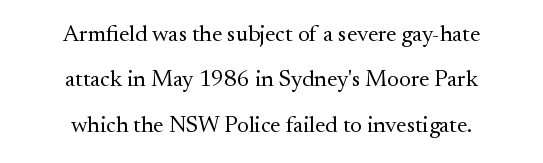
Caption: multi-line text, centered on the measure. Honestly, the letter spacing is just normal — you wouldn't notice it. The axis of the letterforms is exactly vertical. If you measured baseline to baseline, you'd find a long distance. Stroke mass is kept to a normal reading level or below. Descender tails drop into unmarked territory.
